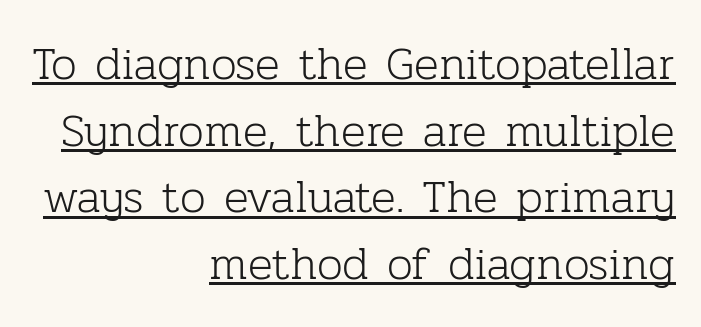
{"serif": "yes", "italic": "no", "bold": "no", "weight": "light", "width": "normal", "stroke_contrast": "low", "x_height": "medium", "monospaced": "no", "underline": "yes", "align": "right", "line_spacing": "normal", "line_spacing_ratio": 1.45, "letter_spacing": "normal", "letter_spacing_em": 0.0, "glyph_px": 46}
